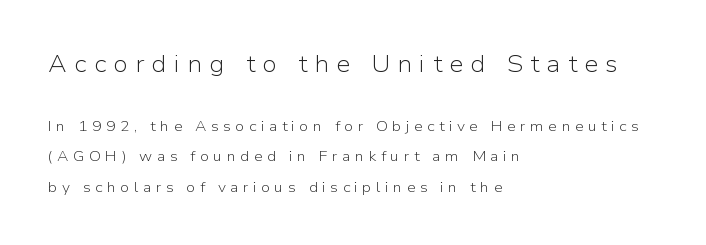
{"italic": "no", "bold": "no", "underline": "no", "align": "left", "line_spacing": "loose", "line_spacing_ratio": 2.16, "letter_spacing": "wide", "letter_spacing_em": 0.32, "larger_block": "first", "size_ratio": 1.64, "glyph_px": 23}
